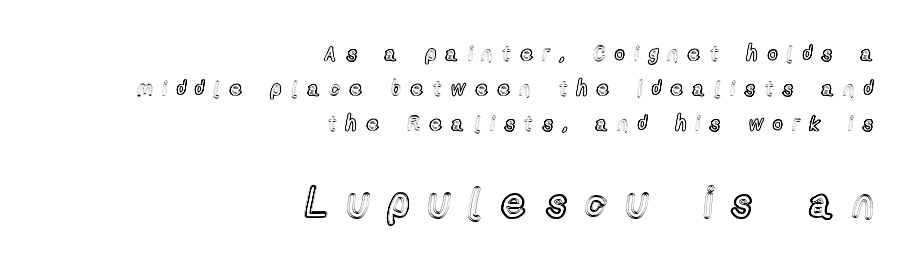
Q: Is the text italic (slanted)? A: Yes.
Q: Is the text underlined? A: No.
Q: How is the paragraph aligned? A: Right-aligned.
Q: Is the spacing between letters normal or unusually wide? A: Unusually wide.
Q: Is the spacing between lines tight, normal or loose? A: Normal.
Q: Which block of text is set in a larger size, the first (top) or the second (bottom)? A: The second (bottom) one.
Q: Width (condensed, normal, or wide)? A: Condensed.
Q: x-height? A: Medium.
Q: Monospaced? A: No.
